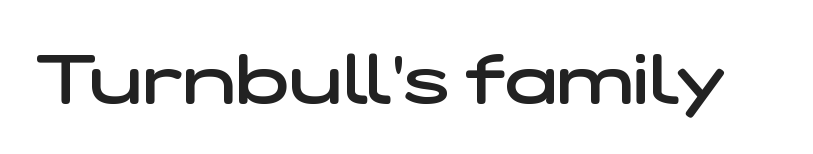
The image shows 70 px semibold, wide sans-serif type; set normal letter spacing, not underlined; low stroke contrast and a medium x-height.
